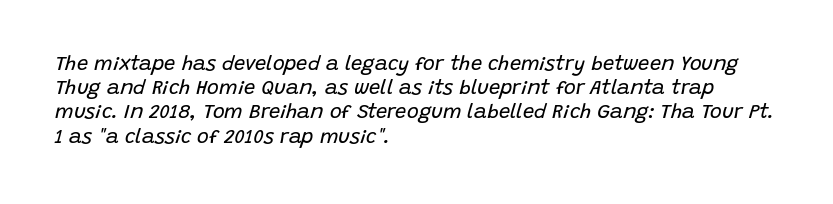
{"italic": "yes", "lean": "right", "slant_degrees": 15, "bold": "no", "underline": "no", "align": "left", "line_spacing_ratio": 1.21, "letter_spacing": "normal", "letter_spacing_em": 0.0, "glyph_px": 20}
